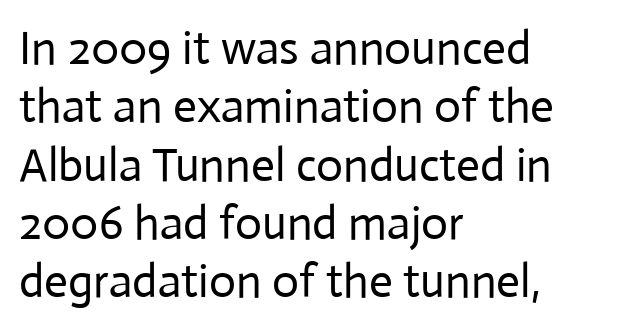
The typography opts for an upright posture over an oblique one. Clear beneath every line of the passage. Stroke mass is kept to a normal reading level or below. Letter spacing: default.
